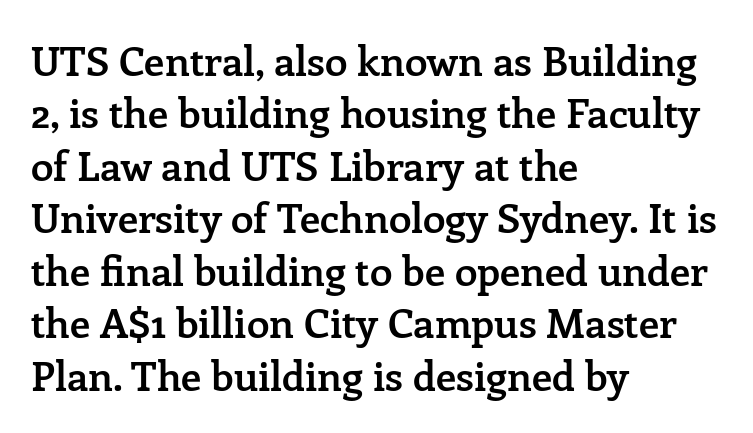
Every letter is mildly thick-stroked: semibold rather than bold. The passage shown stacks its lines at a standard gap. Quick note: not italic, upright. The space directly below the letters is spotless. The letters advance in unequal steps, a hallmark of proportional type.
